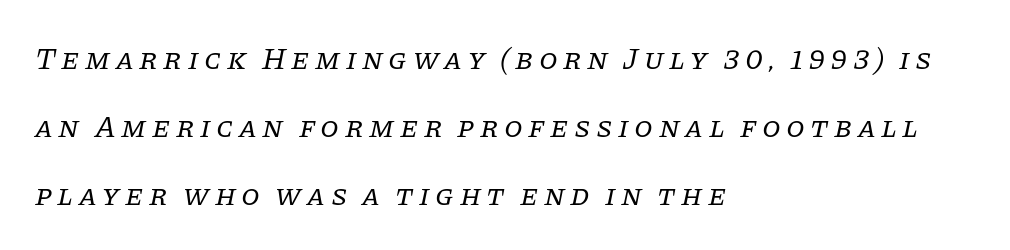
The image shows 30 px regular-weight serif type, italic (leaning right); set left-aligned, loose line spacing (2.26x), not underlined; low stroke contrast and a large x-height.
